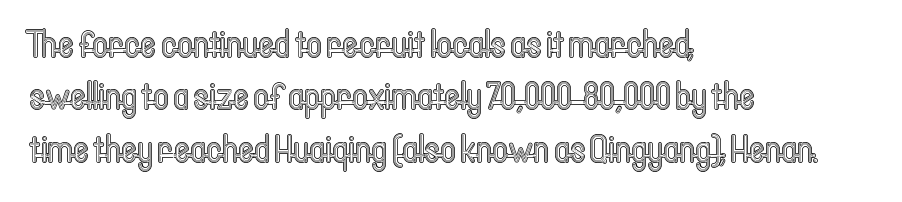
No extra tracking has been applied to these lines. No italicization has been applied; the sample stays upright. Check the space under the baseline: it is left empty. The setting favours the left margin, as ordinary paragraphs usually do.
